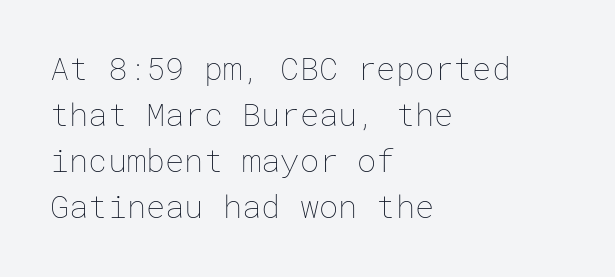
Q: Is the text bold? A: No.
Q: Is the text italic (slanted)? A: No, it is upright.
Q: Is the text underlined? A: No.
Q: How is the paragraph aligned? A: Left-aligned.
Q: Is the spacing between letters normal or unusually wide? A: Normal.
Q: Is the spacing between lines tight, normal or loose? A: Normal.
Q: Width (condensed, normal, or wide)? A: Normal.
Q: Stroke contrast? A: Low.
Q: x-height? A: Medium.
